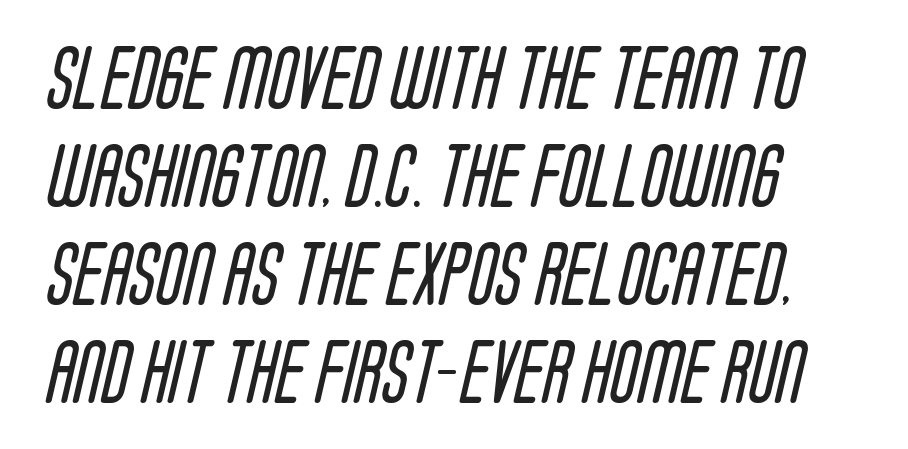
Q: Is the text bold? A: No.
Q: Is the typeface a serif or a sans-serif typeface? A: Sans-serif.
Q: Is the text underlined? A: No.
Q: How is the paragraph aligned? A: Left-aligned.
Q: Is the spacing between letters normal or unusually wide? A: Normal.
Q: Is the spacing between lines tight, normal or loose? A: Normal.
Q: Width (condensed, normal, or wide)? A: Condensed.
Q: Stroke contrast? A: Low.
Q: x-height? A: Large.
Q: Monospaced? A: No.
